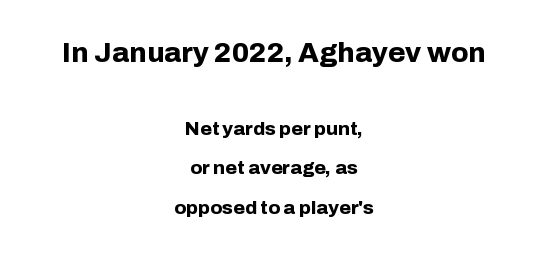
Q: Is the text bold? A: Yes.
Q: Is the text italic (slanted)? A: No, it is upright.
Q: Is the typeface a serif or a sans-serif typeface? A: Sans-serif.
Q: Is the text underlined? A: No.
Q: How is the paragraph aligned? A: Centered.
Q: Is the spacing between letters normal or unusually wide? A: Normal.
Q: Is the spacing between lines tight, normal or loose? A: Loose.
Q: Which block of text is set in a larger size, the first (top) or the second (bottom)? A: The first (top) one.
Q: Width (condensed, normal, or wide)? A: Normal.
Q: Stroke contrast? A: Low.
Q: x-height? A: Medium.
Q: Monospaced? A: No.
